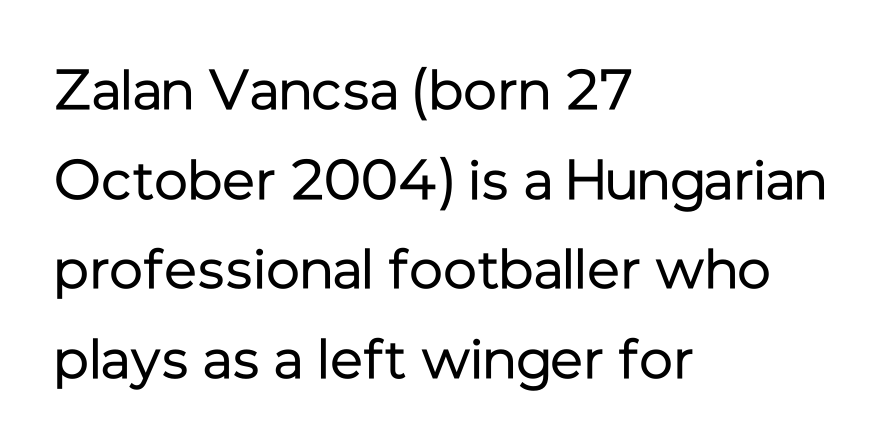
The image shows 56 px regular-weight sans-serif type, upright; set left-aligned, normal line spacing (1.6x), normal letter spacing, not underlined; low stroke contrast and a medium x-height.
